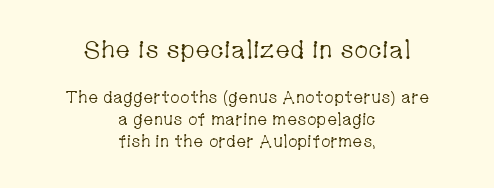
Q: Is the text bold? A: No.
Q: Is the text italic (slanted)? A: No, it is upright.
Q: Is the text underlined? A: No.
Q: How is the paragraph aligned? A: Centered.
Q: Is the spacing between letters normal or unusually wide? A: Normal.
Q: Is the spacing between lines tight, normal or loose? A: Normal.
Q: Which block of text is set in a larger size, the first (top) or the second (bottom)? A: The first (top) one.
